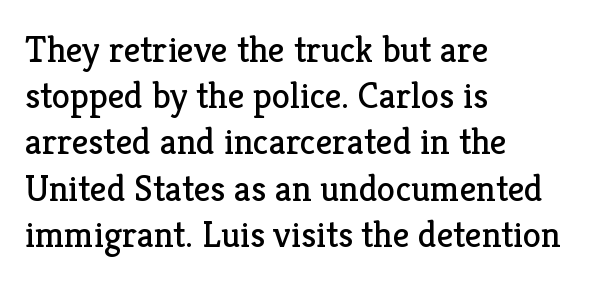
Each line starts at the same left margin while the right side varies. The weight would be labelled regular, book, light, or lighter still. Designer's note — italics off, roman on. These lines are composed in type with serifs.
